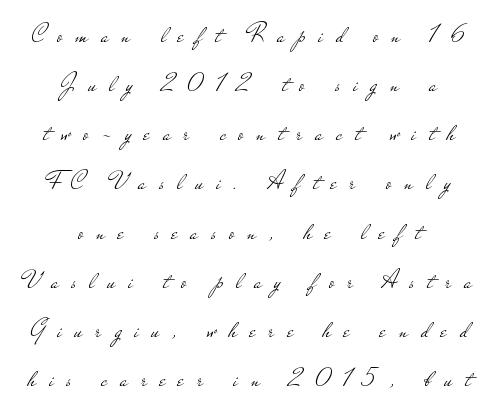
The typesetter chose a symmetrical, centered arrangement here. The strip under each line holds only bare page. Is the type heavy? It reads as light-to-regular instead.
